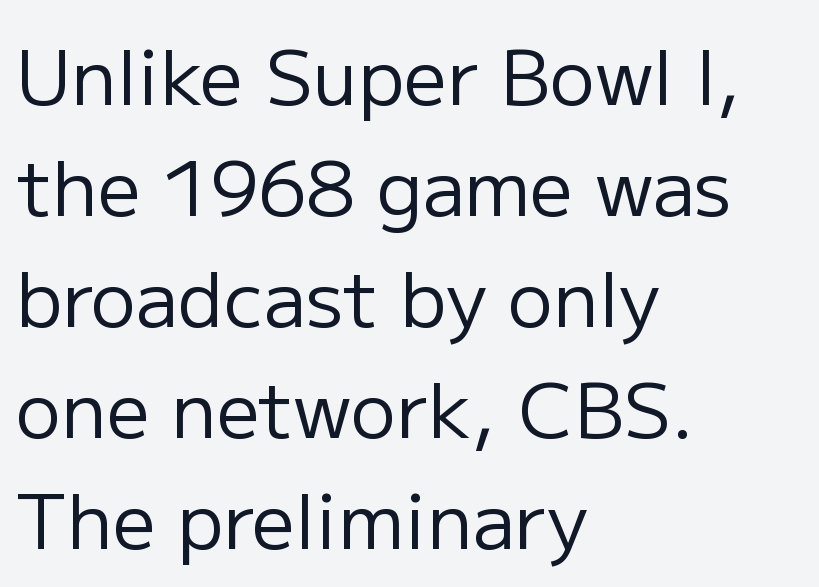
{"serif": "no", "italic": "no", "bold": "no", "weight": "regular", "width": "normal", "stroke_contrast": "low", "x_height": "medium", "monospaced": "no", "underline": "no", "align": "left", "line_spacing": "normal", "line_spacing_ratio": 1.46, "letter_spacing": "normal", "letter_spacing_em": 0.0, "glyph_px": 76}
